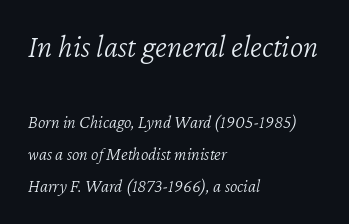
{"italic": "yes", "lean": "right", "slant_degrees": 12, "bold": "no", "weight": "light", "width": "normal", "stroke_contrast": "low", "x_height": "medium", "monospaced": "no", "underline": "no", "align": "left", "line_spacing_ratio": 1.78, "letter_spacing": "normal", "letter_spacing_em": 0.0, "larger_block": "first", "size_ratio": 1.78, "glyph_px": 32}
